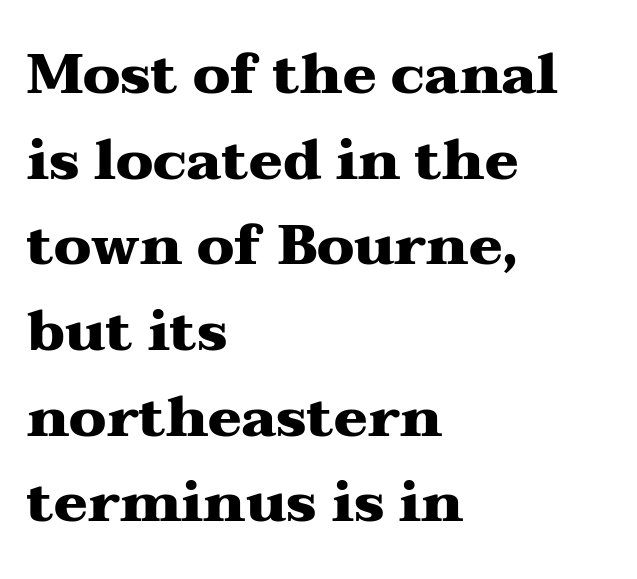
{"serif": "yes", "italic": "no", "bold": "yes", "weight": "heavy", "width": "wide", "stroke_contrast": "medium", "x_height": "medium", "monospaced": "no", "underline": "no", "align": "left", "line_spacing": "normal", "line_spacing_ratio": 1.53, "letter_spacing": "normal", "letter_spacing_em": 0.0, "glyph_px": 56}
